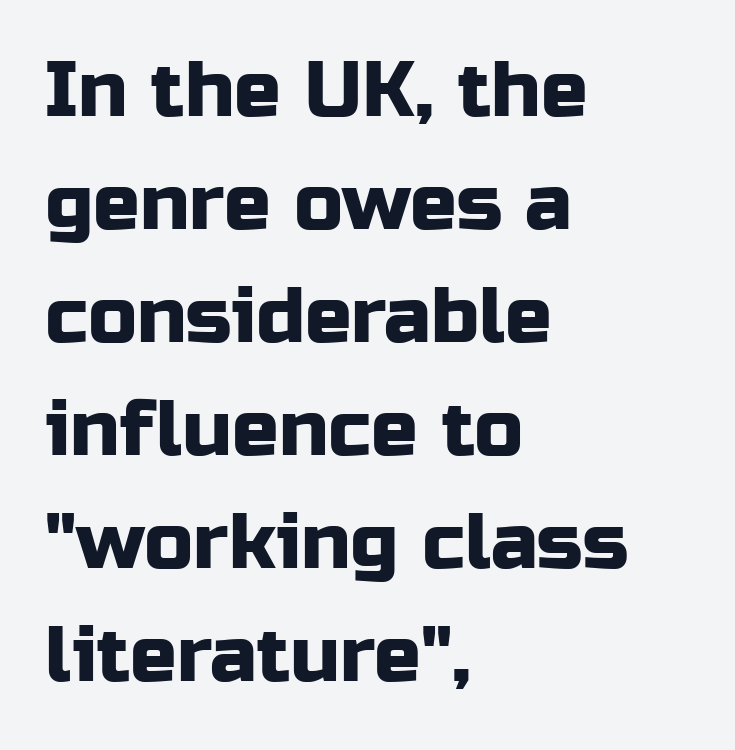
Students, note that the glyphs here touch the page at normal intervals. The space between consecutive lines is moderate. Posture: upright roman. Varying glyph widths throughout — classic text-font behaviour. The passage is arranged the way most books set body copy — flush left.
